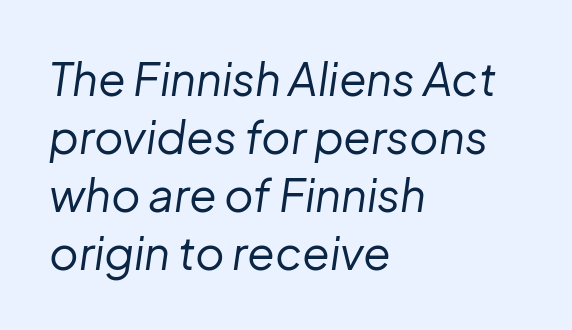
The rendering anchors every line to the left-hand side. These glyphs show unthickened strokes, regular width or finer. The face used here is rendered with its standard letterfit. Looks like regular typesetting: each glyph gets only the width it needs.
